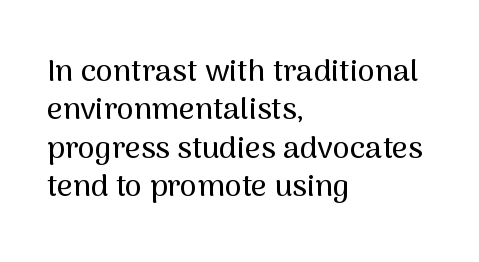
The image shows 31 px sans-serif type, upright; set left-aligned, line spacing 1.24x, normal letter spacing, not underlined; medium stroke contrast and a medium x-height.
